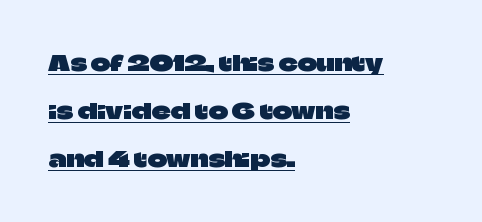
The image shows 21 px text type, upright; set left-aligned, loose line spacing (2.29x), normal letter spacing, underlined.
